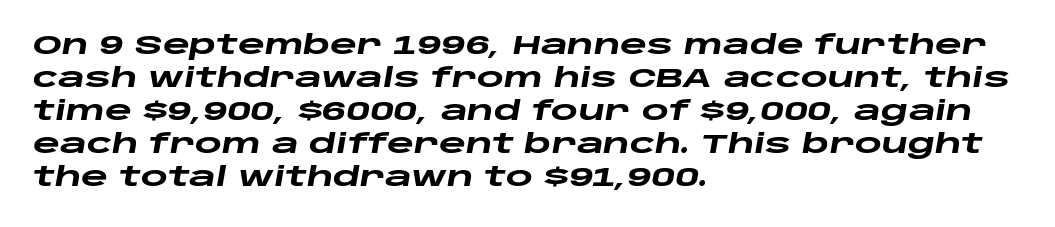
Does the leading feel generous? No, just average. Typeset ragged right — the left edge is the straight one. The specimen omits any rule beneath the text block's lines. Each glyph is drawn with heavy, bold strokes. A typesetter would mark this as italic. Nobody touched the tracking dial on this one.
